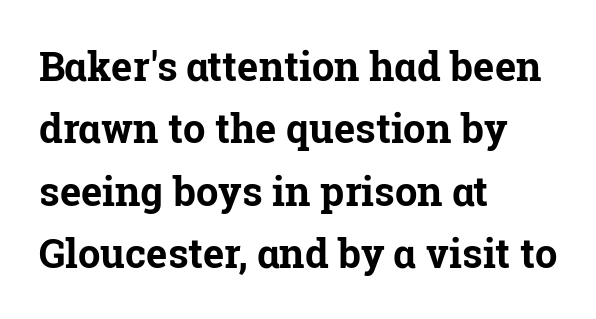
Q: Is the text bold? A: Yes.
Q: Is the text italic (slanted)? A: No, it is upright.
Q: Is the typeface a serif or a sans-serif typeface? A: Serif.
Q: Is the text underlined? A: No.
Q: How is the paragraph aligned? A: Left-aligned.
Q: Is the spacing between letters normal or unusually wide? A: Normal.
Q: Is the spacing between lines tight, normal or loose? A: Normal.
Q: Width (condensed, normal, or wide)? A: Normal.
Q: Stroke contrast? A: Low.
Q: x-height? A: Medium.
Q: Monospaced? A: No.
